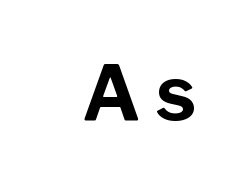
Q: Is the text bold? A: Yes.
Q: Is the text italic (slanted)? A: No, it is upright.
Q: Is the typeface a serif or a sans-serif typeface? A: Sans-serif.
Q: Is the text underlined? A: No.
Q: Is the spacing between letters normal or unusually wide? A: Unusually wide.
Q: Width (condensed, normal, or wide)? A: Normal.
Q: Stroke contrast? A: Low.
Q: x-height? A: Medium.
Q: Monospaced? A: No.
